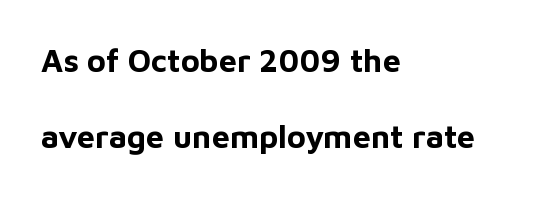
Q: Is the text bold? A: Yes.
Q: Is the text italic (slanted)? A: No, it is upright.
Q: Is the typeface a serif or a sans-serif typeface? A: Sans-serif.
Q: Is the text underlined? A: No.
Q: How is the paragraph aligned? A: Left-aligned.
Q: Is the spacing between letters normal or unusually wide? A: Normal.
Q: Is the spacing between lines tight, normal or loose? A: Loose.
Q: Width (condensed, normal, or wide)? A: Normal.
Q: Stroke contrast? A: Low.
Q: x-height? A: Medium.
Q: Monospaced? A: No.
